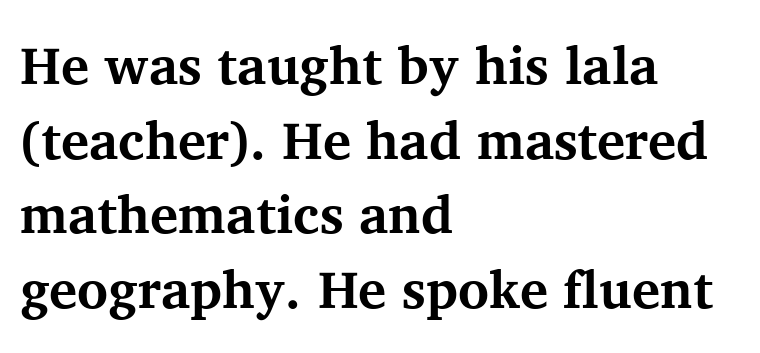
Quick note: not italic, upright. How heavy is the stroke? Heavy — this is a bold. In terms of letterspacing, this is plain default setting. Is this a fixed-width face? No — the glyphs have proportional, varying widths. The paragraph shown leans on its left margin. Just letters on the line, the space beneath them empty.
